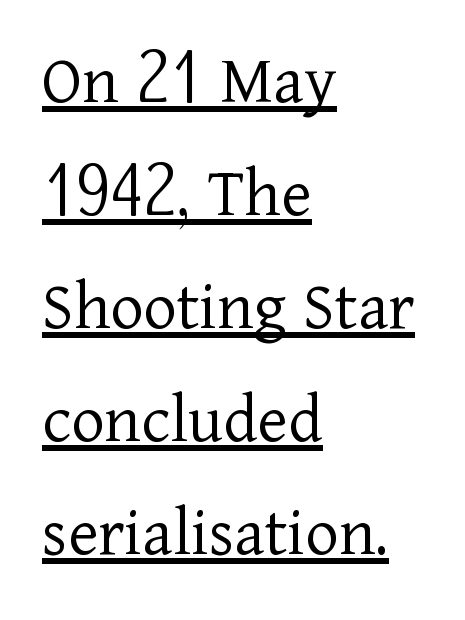
The image shows 72 px light serif type, upright; set left-aligned, normal line spacing (1.57x), normal letter spacing, underlined; low stroke contrast and a medium x-height.
